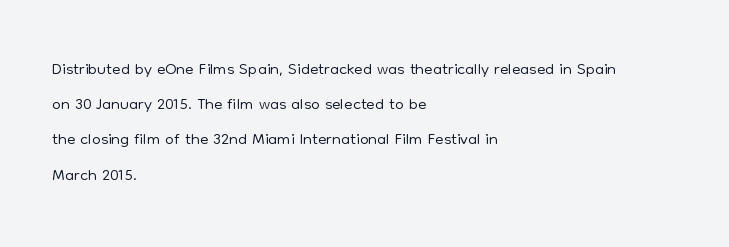
Q: Is the text bold? A: No.
Q: Is the text italic (slanted)? A: No, it is upright.
Q: Is the text underlined? A: No.
Q: How is the paragraph aligned? A: Left-aligned.
Q: Is the spacing between letters normal or unusually wide? A: Normal.
Q: Is the spacing between lines tight, normal or loose? A: Normal.
